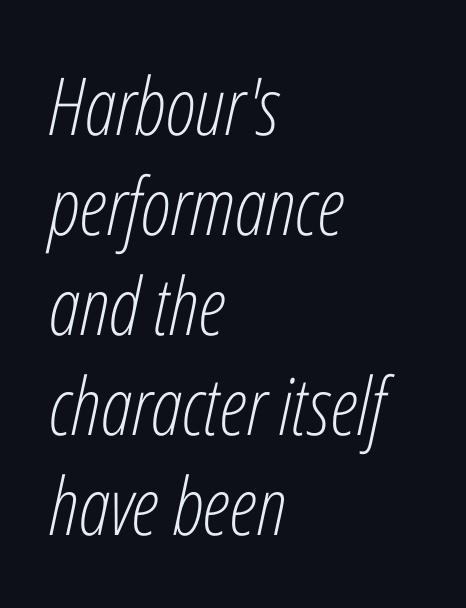
Teacher's note: observe the even left margin — that is flush-left alignment. Compared with ordinary roman type, these characters are visibly tilted. The line-height multiplier appears to be the usual default. Tracking here is standard; glyphs follow each other at the usual distance. Looks like regular typesetting: each glyph gets only the width it needs. Caption: face not bold, strokes unweighted.
